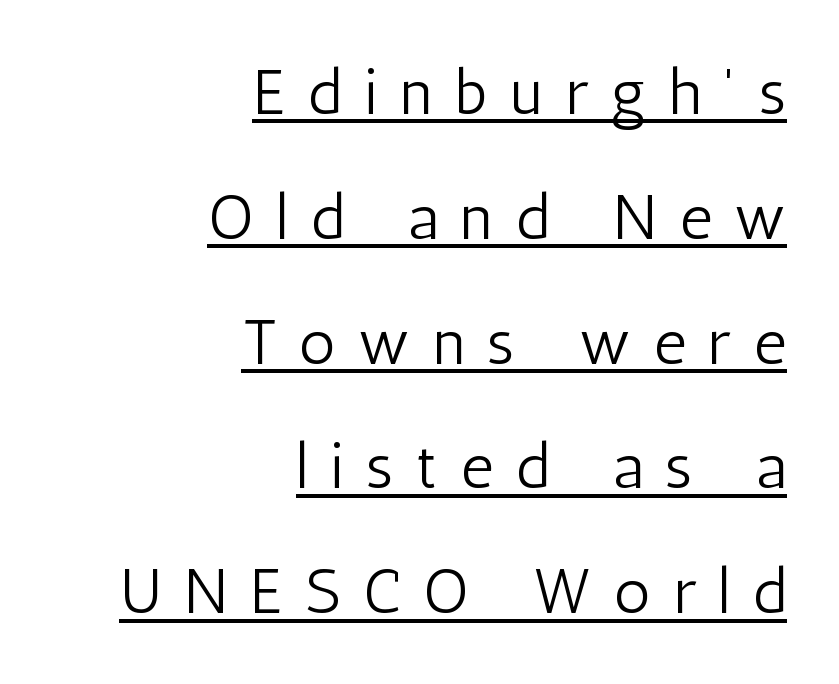
The image shows 64 px light, condensed sans-serif type, upright; set right-aligned, loose line spacing (1.95x), unusually wide letter spacing (+0.35 em), underlined; low stroke contrast and a medium x-height.
